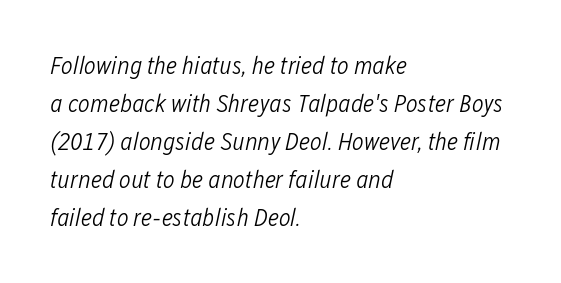
{"italic": "yes", "lean": "right", "slant_degrees": 12, "bold": "no", "underline": "no", "align": "left", "line_spacing": "normal", "line_spacing_ratio": 1.52, "letter_spacing": "normal", "letter_spacing_em": 0.0, "glyph_px": 25}
